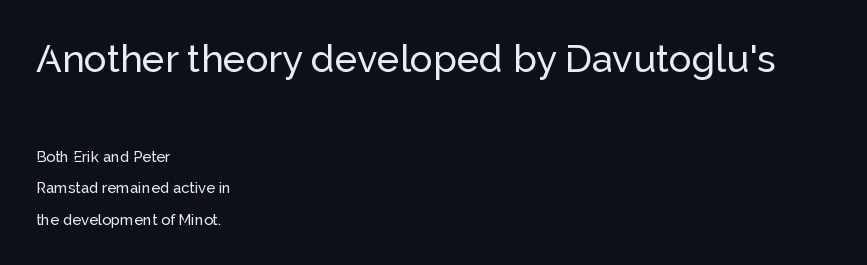
The axis of the letterforms is exactly vertical. The compositor pushed each line to the left boundary. Character size in the leading block exceeds that of the trailing block. The tracking reads as untouched default to a designer's eye.
